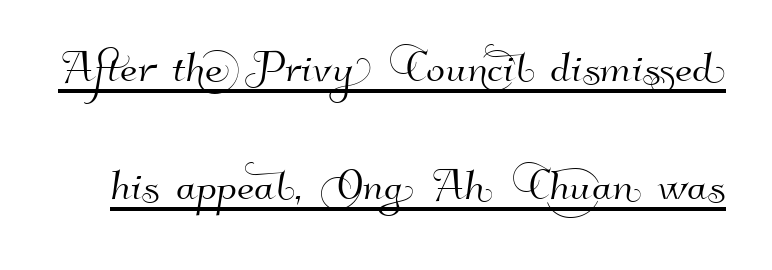
The image shows 56 px sans-serif type; set loose line spacing (2.11x), normal letter spacing, underlined; high stroke contrast and a small x-height.
